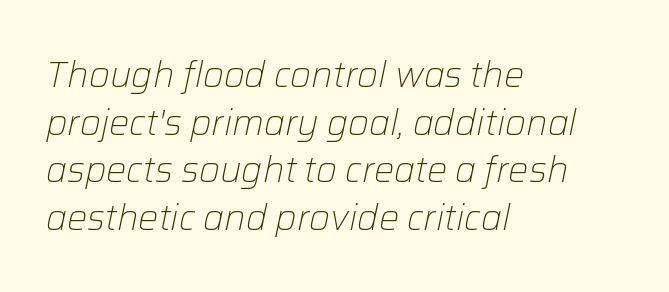
The image shows 36 px light type, italic (leaning right); set left-aligned, normal line spacing (1.32x), normal letter spacing, not underlined; low stroke contrast and a medium x-height.
